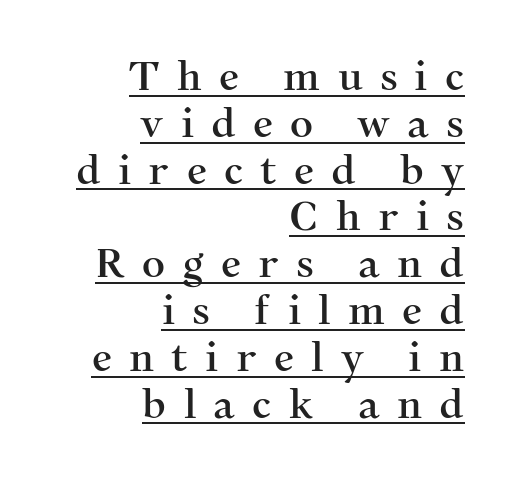
{"serif": "yes", "italic": "no", "width": "normal", "stroke_contrast": "medium", "x_height": "medium", "monospaced": "no", "underline": "yes", "align": "right", "line_spacing_ratio": 1.17, "letter_spacing": "wide", "letter_spacing_em": 0.43, "glyph_px": 40}
